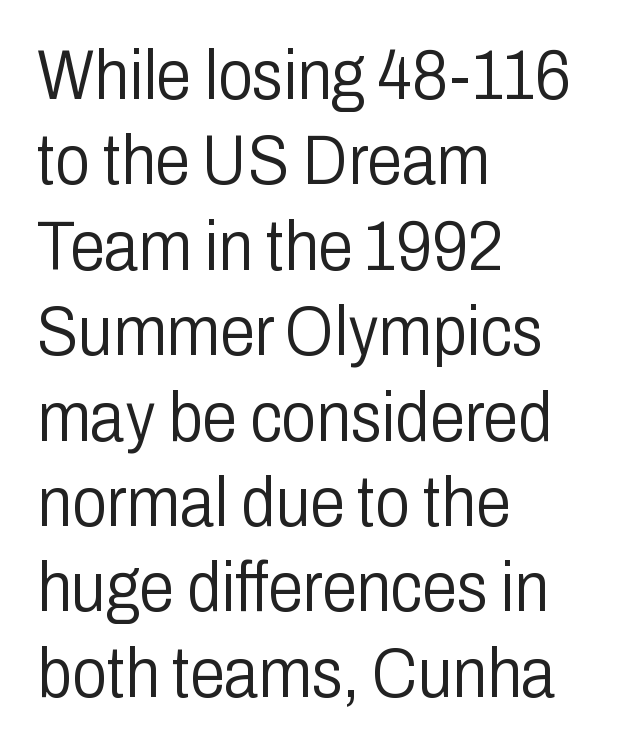
Alignment: flush left. The cut favours lightness, reaching ordinary text weight at its darkest. Only glyphs here, with clear space below each row. Character widths vary here, with narrow letters taking less room than wide ones. Grotesque or geometric, the face here clearly has no serifs.
